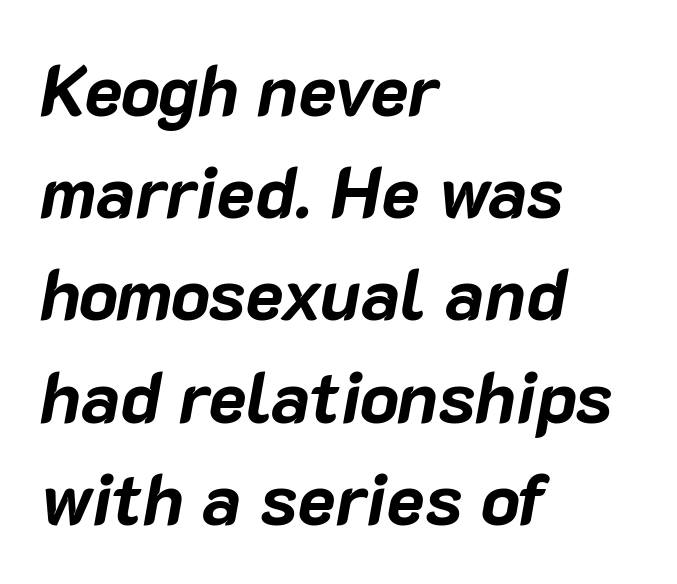
{"italic": "yes", "lean": "right", "slant_degrees": 10, "bold": "yes", "weight": "bold", "width": "normal", "stroke_contrast": "low", "x_height": "medium", "monospaced": "no", "underline": "no", "align": "left", "line_spacing": "normal", "line_spacing_ratio": 1.42, "letter_spacing": "normal", "letter_spacing_em": 0.0, "glyph_px": 72}
